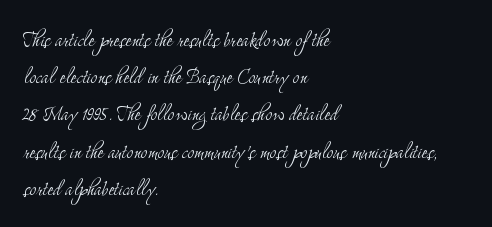
{"bold": "no", "underline": "no", "align": "left", "line_spacing": "normal", "line_spacing_ratio": 1.49, "letter_spacing": "normal", "letter_spacing_em": 0.0, "glyph_px": 25}
